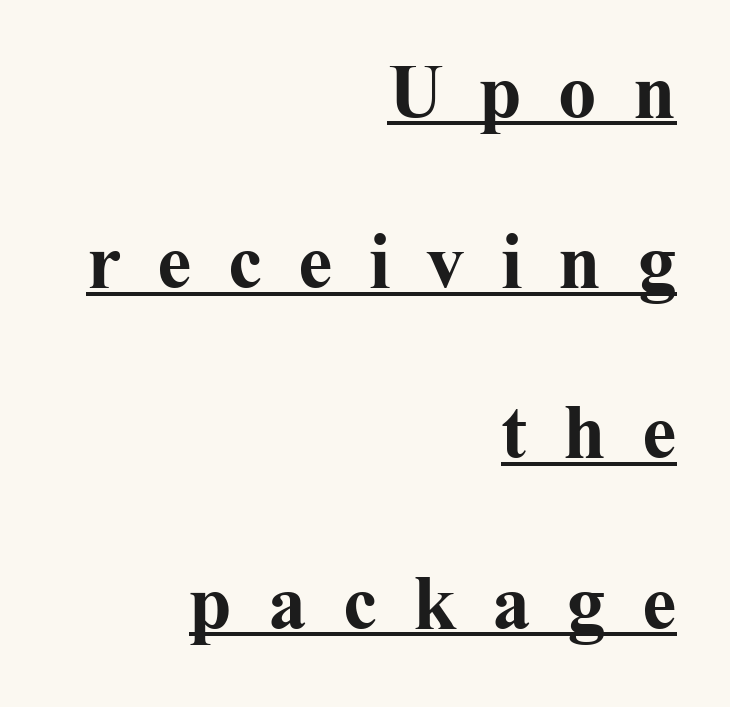
The image shows 77 px bold serif type, upright; set right-aligned, loose line spacing (2.21x), unusually wide letter spacing (+0.47 em), underlined; medium stroke contrast and a medium x-height.
